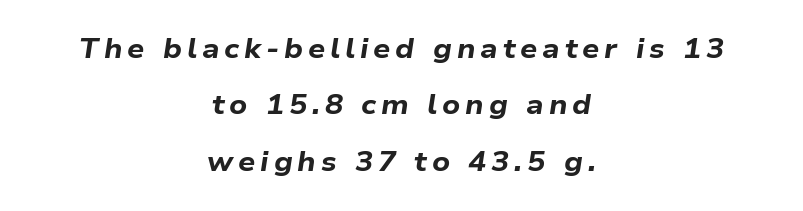
Unmarked baselines from the first word to the last. The passage shown stacks its lines with a broad gap. The font is running at its bold setting. Casual observation: everything's sitting right in the middle. An italicized treatment has been applied to the whole sample.
